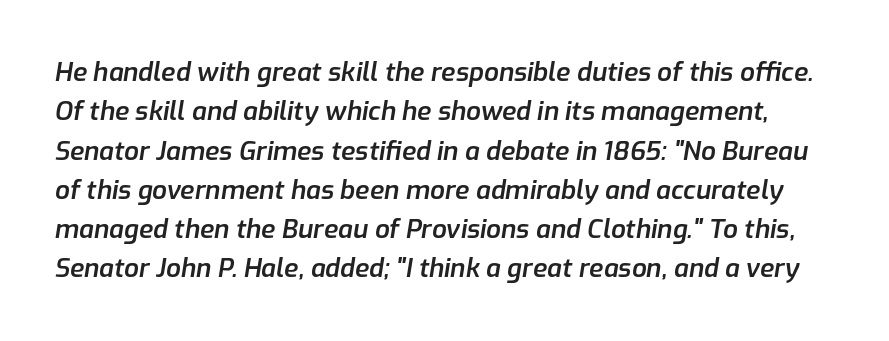
Q: Is the text bold? A: Semi-bold.
Q: Is the text italic (slanted)? A: Yes, it leans right by about 9 degrees.
Q: Is the text underlined? A: No.
Q: Is the spacing between letters normal or unusually wide? A: Normal.
Q: Is the spacing between lines tight, normal or loose? A: Normal.
